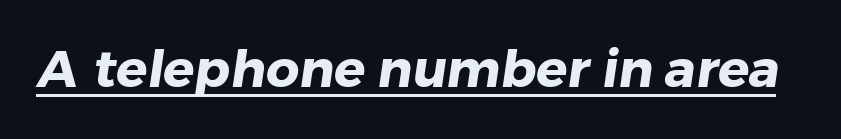
Caption: standard tracking, unaltered. A sans-serif font was chosen for this passage. This is heavy type, rendered in bold. Caption: lettering with a line underneath. Varying glyph widths throughout — classic text-font behaviour.
